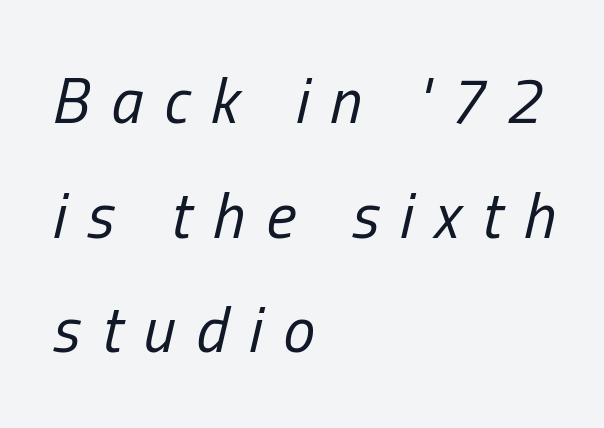
The image shows 64 px regular-weight, condensed type, italic (leaning right); set left-aligned, line spacing 1.79x, unusually wide letter spacing (+0.33 em), not underlined; low stroke contrast and a medium x-height.
